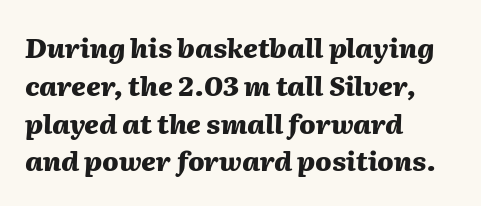
Bold? Absolutely — the strokes are thick and heavy. The letters are slanted; this is an italic face. The space directly below the letters is spotless. Compared with a centered layout, this one pins lines to the left instead. These lines keep a tight, regular rhythm from letter to letter. What's the leading like? Ordinary, nothing unusual.
